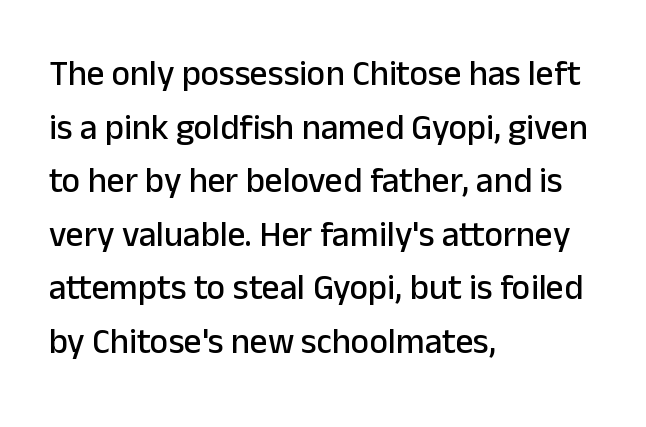
The image shows 35 px sans-serif type, upright; set left-aligned, normal line spacing (1.53x), normal letter spacing, not underlined; low stroke contrast and a medium x-height.
